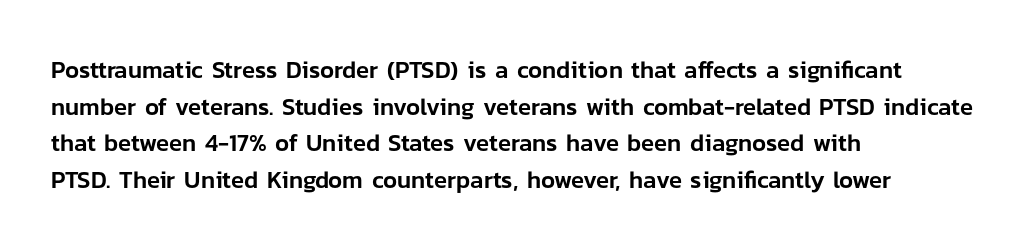
Q: Is the text italic (slanted)? A: No, it is upright.
Q: Is the text underlined? A: No.
Q: How is the paragraph aligned? A: Left-aligned.
Q: Is the spacing between letters normal or unusually wide? A: Normal.
Q: Is the spacing between lines tight, normal or loose? A: Normal.
